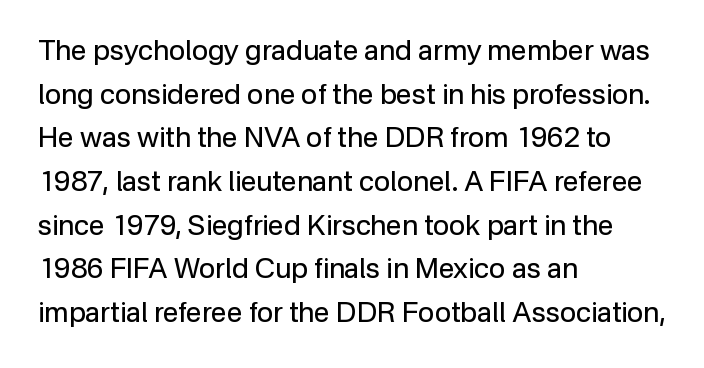
The horizontal fit of the characters is conventional and even. Is the block centered? No — it sits flush against the left margin. Do the letters lean? They stand straight. Honestly, the row spacing looks completely unremarkable. Just letters on the line, the space beneath them empty. These glyphs show unthickened strokes, regular width or finer.
